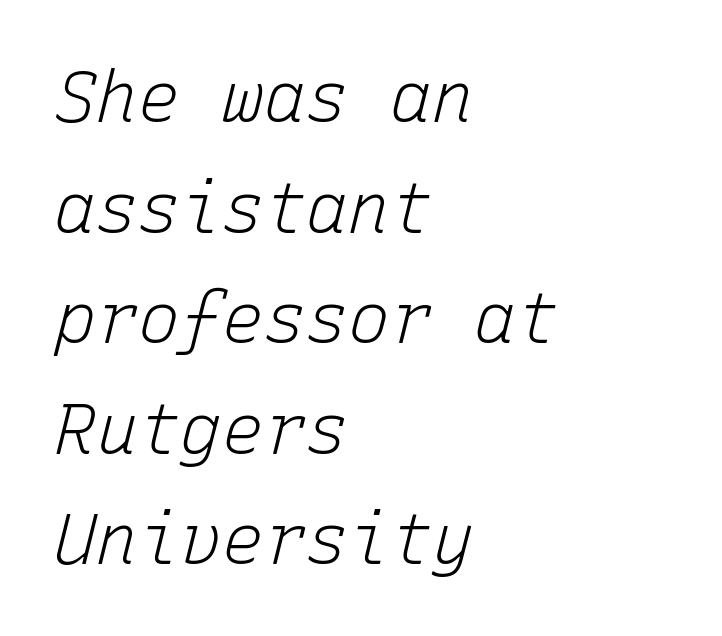
Is the letter spacing exaggerated? No — it looks like the ordinary default. It's the slanting kind of type. The string is rendered with underlining switched off. The lines are quadded left.
